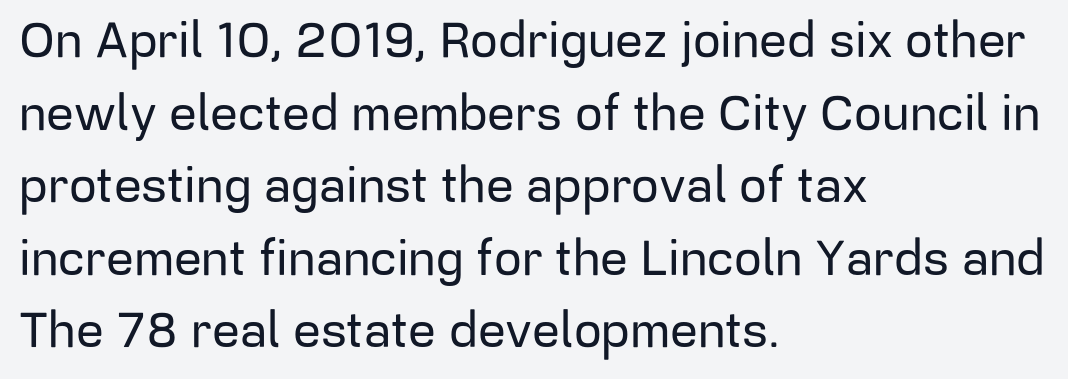
The image shows 49 px sans-serif type, upright; set left-aligned, normal line spacing (1.48x), normal letter spacing, not underlined; low stroke contrast and a medium x-height.
